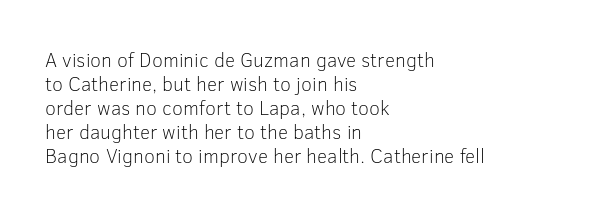
The image shows 20 px text type, upright; set left-aligned, line spacing 1.2x, normal letter spacing, not underlined.
